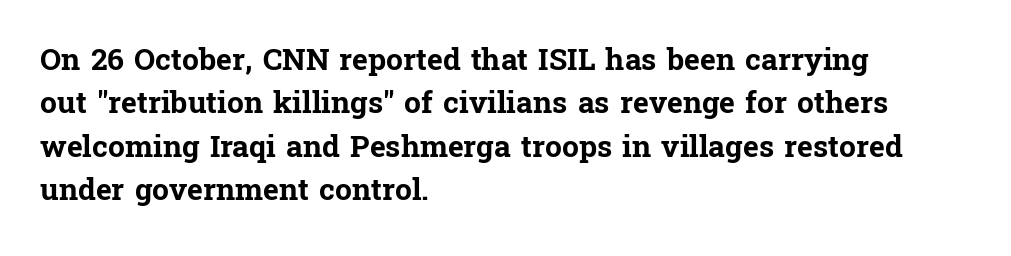
Notice how descenders clear the ascenders below comfortably — that's standard leading. Typographic density is high because the face is bold. Rule under the text: the space is simply empty. Italic: no, the glyphs are upright roman. Observe the serifs anchoring each vertical stroke in this sample.
